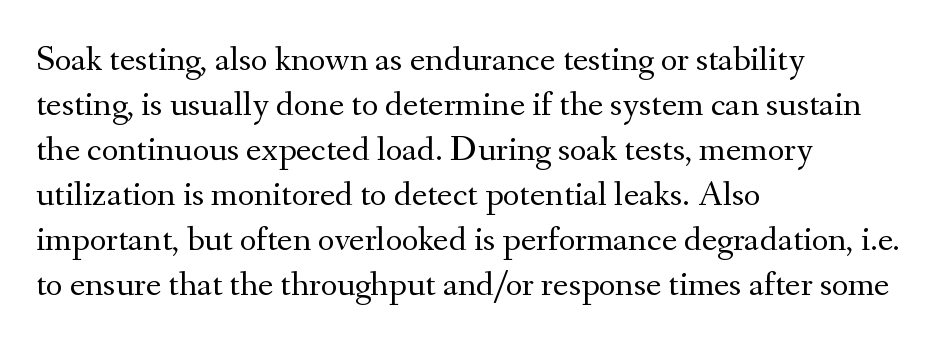
Rendered with straight, roman letterforms. A light-to-regular cut is what we see here. The space beneath each line is pristine and unruled. The paragraph shown leans on its left margin. Proportional: the letters do not fall into vertical columns.
